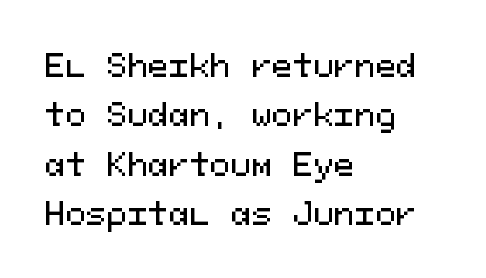
{"serif": "no", "italic": "no", "width": "normal", "stroke_contrast": "medium", "x_height": "medium", "monospaced": "yes", "underline": "no", "align": "left", "line_spacing": "normal", "line_spacing_ratio": 1.59, "letter_spacing": "normal", "letter_spacing_em": 0.0, "glyph_px": 31}
